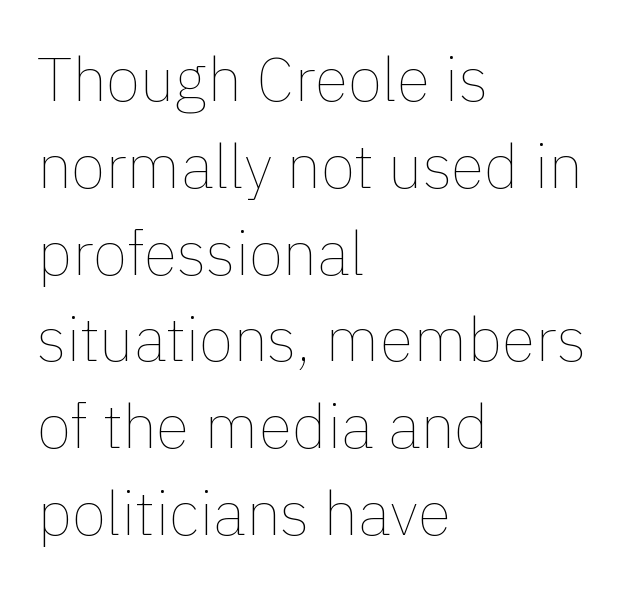
Nothing unusual about the tracking: characters are spaced as the font intends. This sample has the flowing, uneven cadence of proportional lettering. Ascenders rise straight up at ninety degrees. No word sits above an underline.
